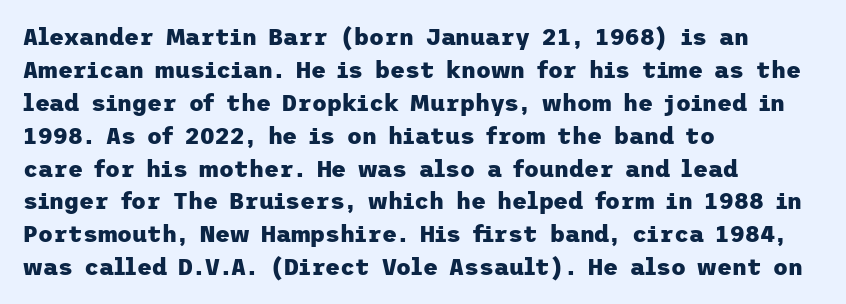
Q: Is the text bold? A: Yes.
Q: Is the text italic (slanted)? A: No, it is upright.
Q: Is the text underlined? A: No.
Q: How is the paragraph aligned? A: Left-aligned.
Q: Is the spacing between letters normal or unusually wide? A: Normal.
Q: Is the spacing between lines tight, normal or loose? A: Normal.
